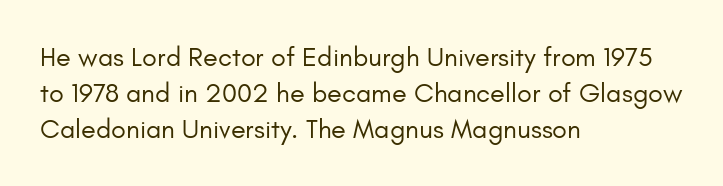
The strokes carry an ordinary text weight at most. Teacher's note: observe the even left margin — that is flush-left alignment. The lines sit at an ordinary, default distance from one another. Does extra space separate the letters? No, they use regular spacing. Posture: vertical. The specimen omits any rule beneath the text block's lines.
